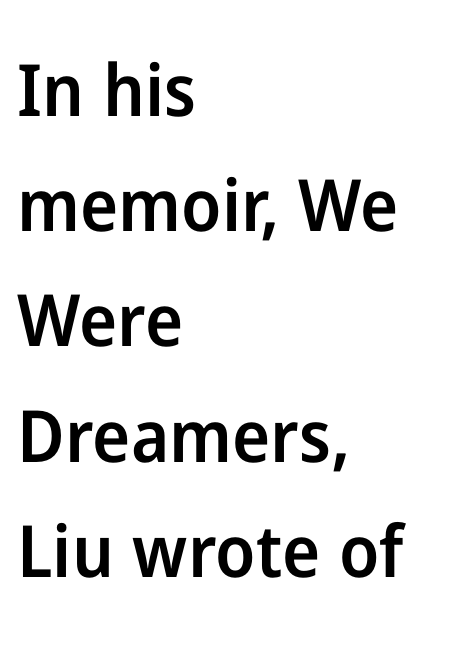
The image shows 72 px semibold sans-serif type, upright; set left-aligned, normal line spacing (1.6x), normal letter spacing, not underlined; low stroke contrast and a medium x-height.
